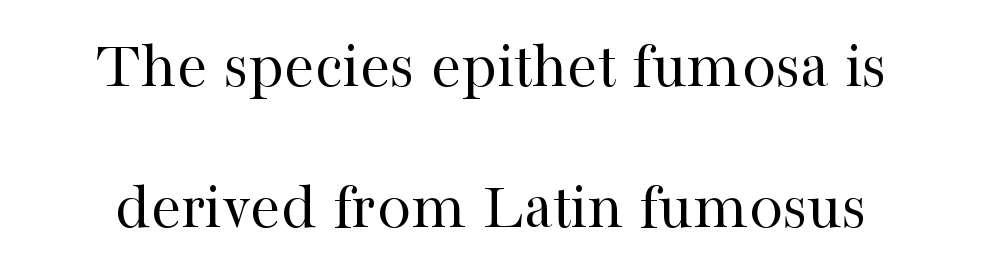
The image shows 68 px regular-weight serif type, upright; set loose line spacing (2.07x), normal letter spacing, not underlined; high stroke contrast and a medium x-height.
